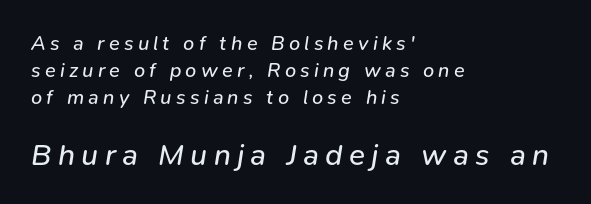
{"italic": "yes", "lean": "right", "slant_degrees": 9, "bold": "no", "weight": "regular", "width": "normal", "stroke_contrast": "low", "x_height": "medium", "monospaced": "no", "underline": "no", "align": "left", "line_spacing": "normal", "line_spacing_ratio": 1.36, "letter_spacing": "wide", "letter_spacing_em": 0.21, "larger_block": "second", "size_ratio": 1.5, "glyph_px": 30}
